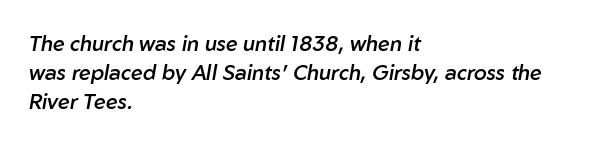
Q: Is the text bold? A: Semi-bold.
Q: Is the text italic (slanted)? A: Yes, it leans right by about 10 degrees.
Q: Is the text underlined? A: No.
Q: How is the paragraph aligned? A: Left-aligned.
Q: Is the spacing between letters normal or unusually wide? A: Normal.
Q: Is the spacing between lines tight, normal or loose? A: Normal.
